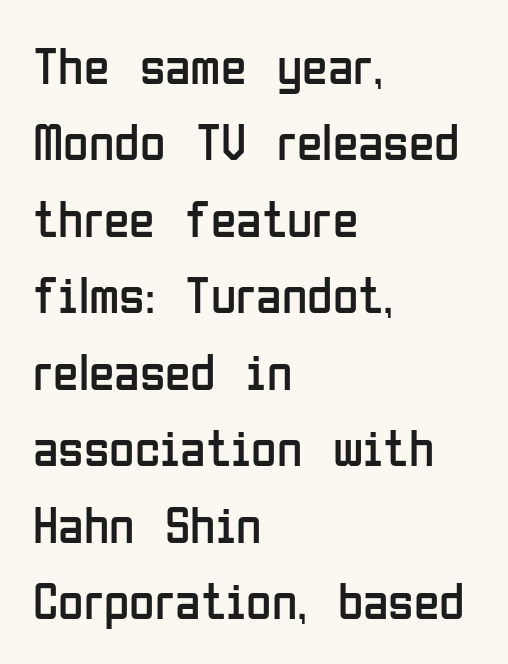
Q: Is the text bold? A: No.
Q: Is the text italic (slanted)? A: No, it is upright.
Q: Is the typeface a serif or a sans-serif typeface? A: Sans-serif.
Q: Is the text underlined? A: No.
Q: How is the paragraph aligned? A: Left-aligned.
Q: Is the spacing between letters normal or unusually wide? A: Normal.
Q: Is the spacing between lines tight, normal or loose? A: Normal.
Q: Width (condensed, normal, or wide)? A: Condensed.
Q: Stroke contrast? A: Low.
Q: x-height? A: Medium.
Q: Monospaced? A: No.
